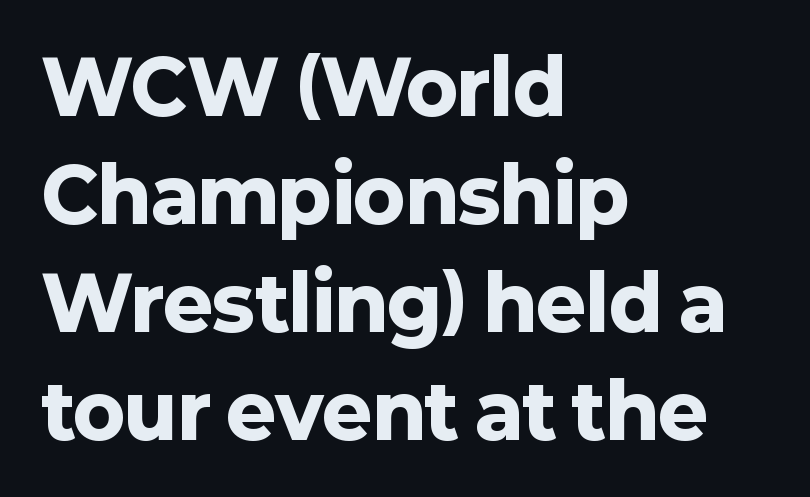
The rendering uses a moderate line-height, typical for paragraphs. Does extra space separate the letters? No, they use regular spacing. Characters remain perfectly vertical along every line. Quick note: underline off. Weight: bold. Spacing verdict: proportional, widths tailored to each character.
